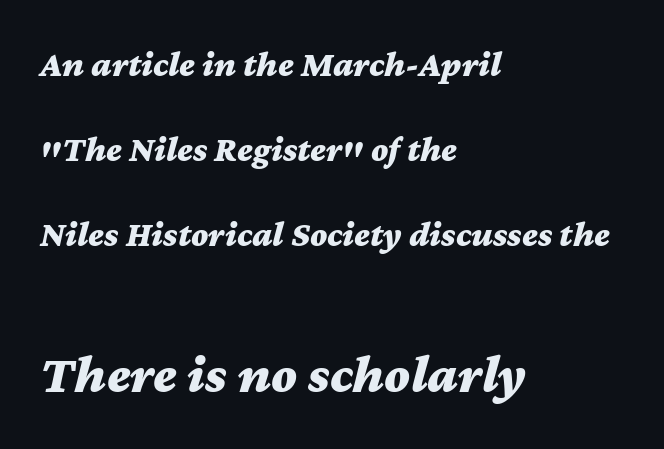
The image shows 54 px bold, wide type, italic (leaning right); set left-aligned, loose line spacing (2.36x), normal letter spacing, not underlined; the second (bottom) block is 1.5x larger; medium stroke contrast and a medium x-height.
